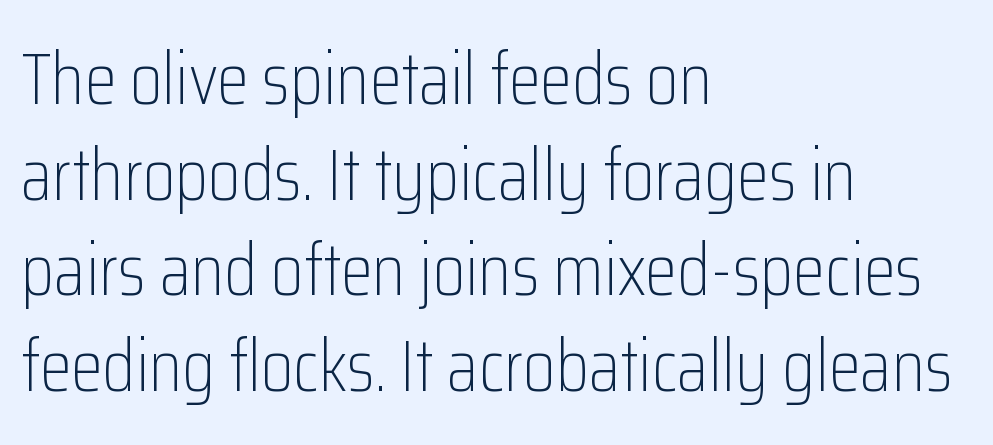
{"serif": "no", "italic": "no", "bold": "no", "weight": "light", "width": "condensed", "stroke_contrast": "low", "x_height": "medium", "monospaced": "no", "underline": "no", "align": "left", "line_spacing": "normal", "line_spacing_ratio": 1.31, "letter_spacing": "normal", "letter_spacing_em": 0.0, "glyph_px": 73}
